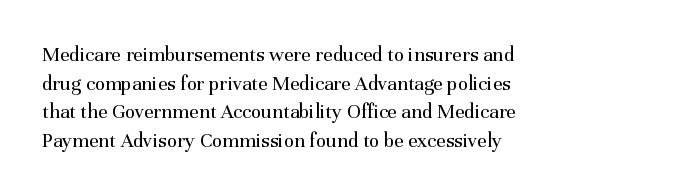
Line beginnings align vertically; line endings do not. Whoever set this chose a conventional vertical rhythm. Stroke mass is kept to a normal reading level or below. Nobody touched the tracking dial on this one.
